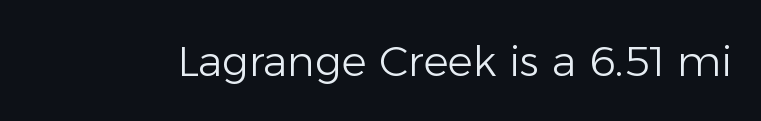
The image shows 42 px light sans-serif type, upright; set normal letter spacing, not underlined; low stroke contrast and a medium x-height.
